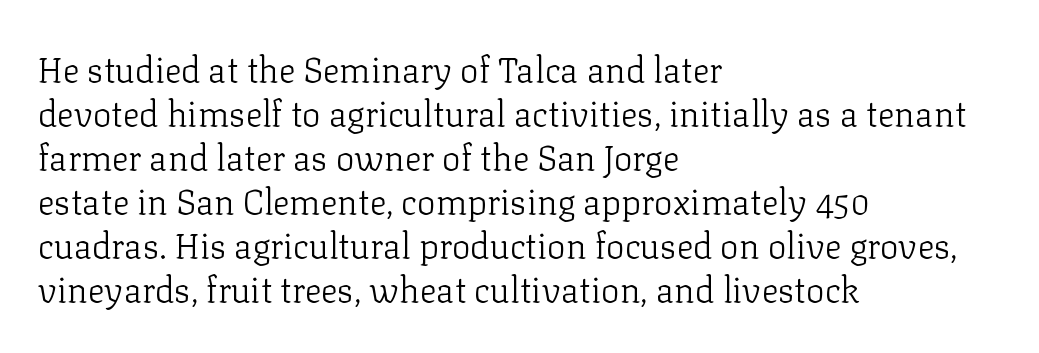
The image shows 35 px light serif type, upright; set left-aligned, normal line spacing (1.26x), normal letter spacing, not underlined; low stroke contrast and a medium x-height.
